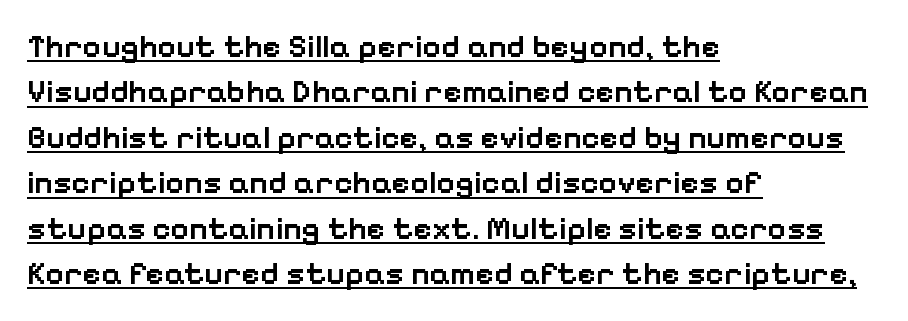
The image shows 32 px semibold sans-serif type, upright; set left-aligned, normal line spacing (1.42x), normal letter spacing, underlined; low stroke contrast and a medium x-height.
